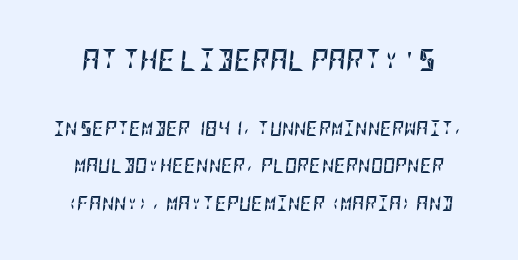
{"italic": "yes", "lean": "right", "slant_degrees": 5, "bold": "yes", "underline": "no", "line_spacing": "loose", "line_spacing_ratio": 2.48, "letter_spacing": "normal", "letter_spacing_em": 0.0, "larger_block": "first", "size_ratio": 1.47, "glyph_px": 22}
